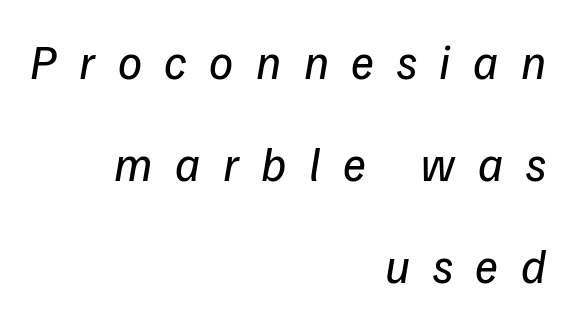
The image shows 48 px regular-weight type, italic (leaning right); set right-aligned, loose line spacing (2.12x), unusually wide letter spacing (+0.47 em), not underlined; low stroke contrast and a medium x-height.
